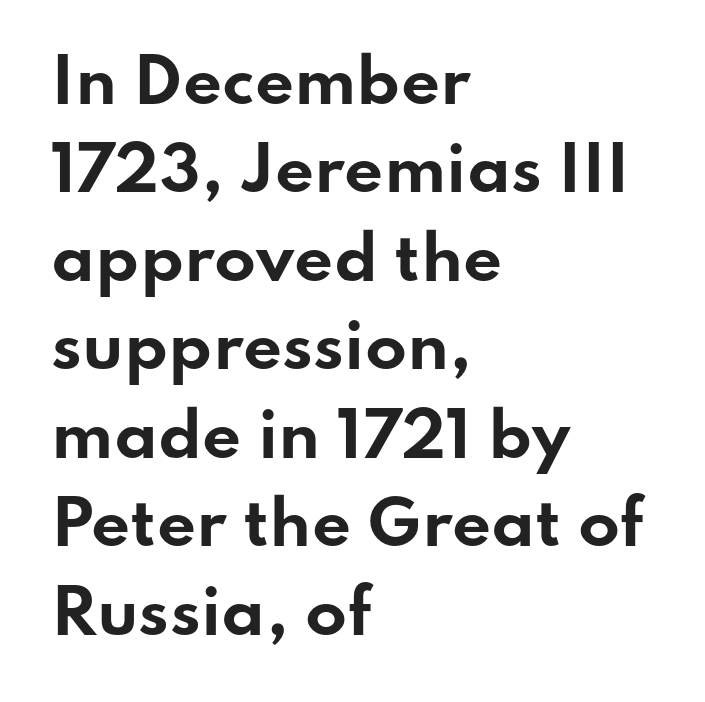
Letters rest on an invisible, unmarked baseline. If you drew a ruler down the left edge, every line would touch it. Regarding serifs, this sample does without them. The face used here is rendered with its standard letterfit.
